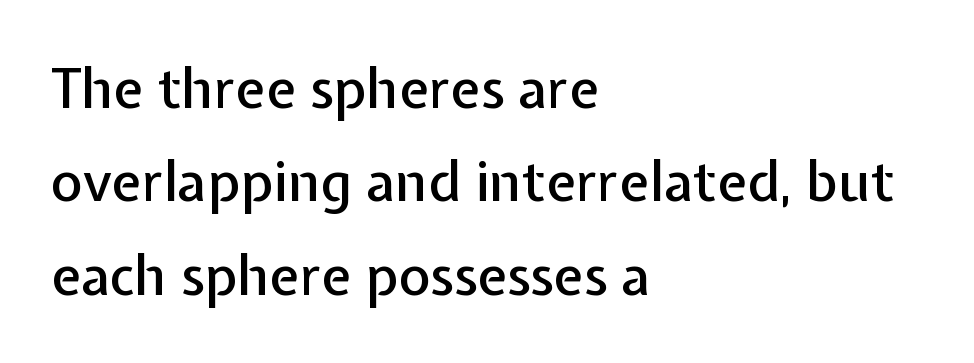
The image shows 55 px sans-serif type, upright; set left-aligned, normal line spacing (1.7x), normal letter spacing, not underlined; low stroke contrast and a medium x-height.
